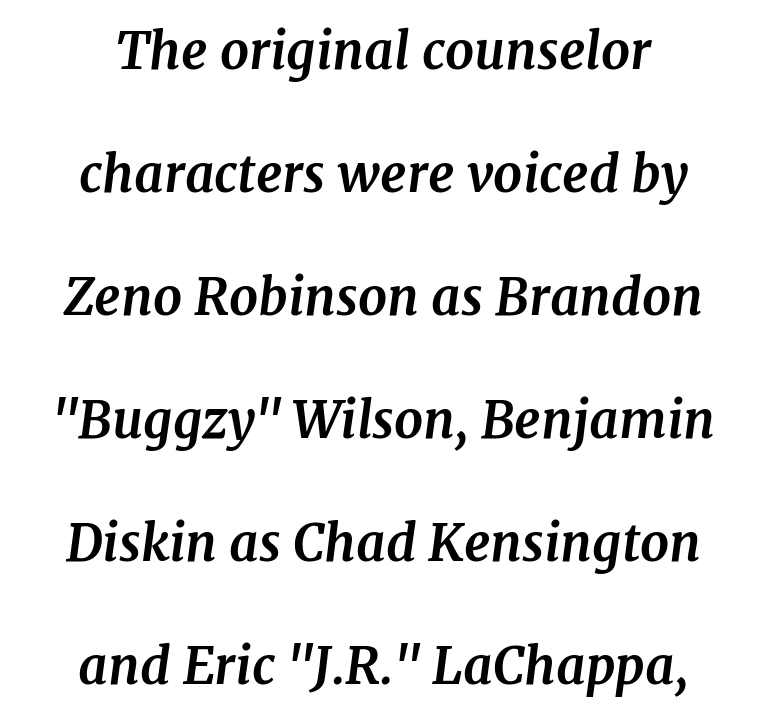
The image shows 51 px bold serif type, italic (leaning right); set centered, loose line spacing (2.41x), normal letter spacing, not underlined; medium stroke contrast and a medium x-height.
